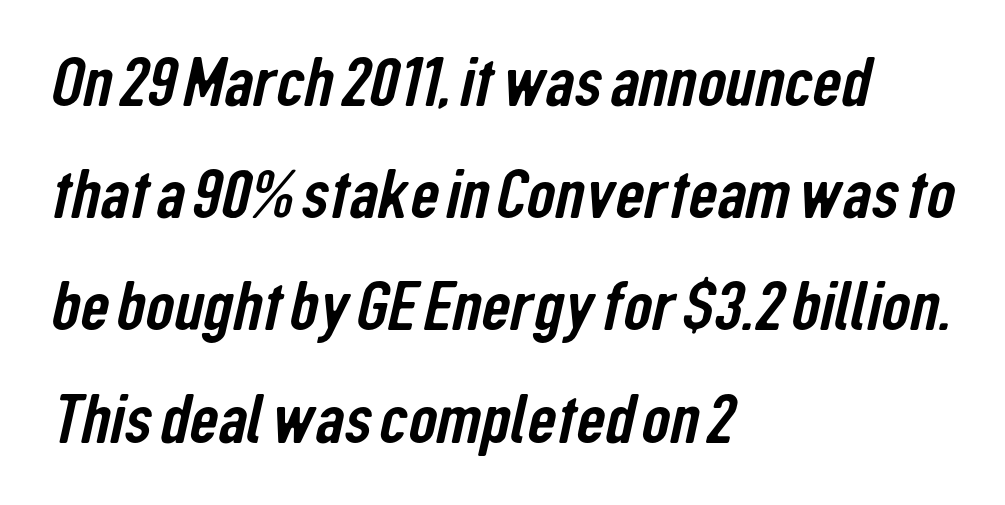
{"serif": "no", "width": "condensed", "stroke_contrast": "low", "x_height": "medium", "monospaced": "no", "underline": "no", "align": "left", "line_spacing": "normal", "line_spacing_ratio": 1.58, "letter_spacing": "normal", "letter_spacing_em": 0.0, "glyph_px": 71}
